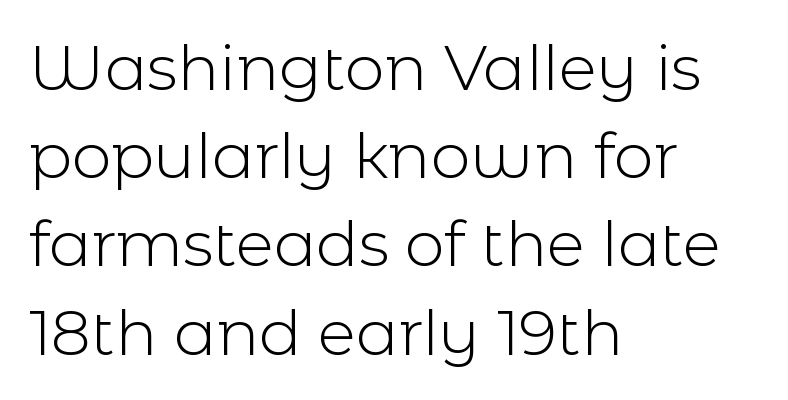
{"serif": "no", "italic": "no", "bold": "no", "weight": "light", "width": "normal", "x_height": "medium", "monospaced": "no", "underline": "no", "align": "left", "line_spacing": "normal", "line_spacing_ratio": 1.4, "letter_spacing": "normal", "letter_spacing_em": 0.0, "glyph_px": 63}
